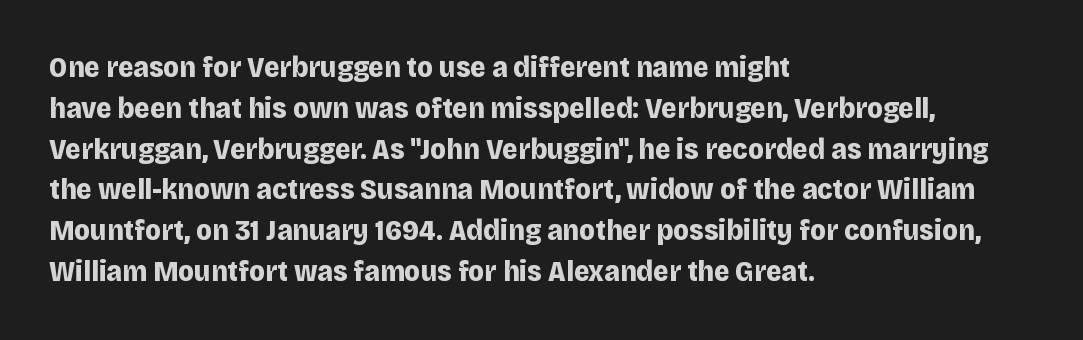
Q: Is the text bold? A: Yes.
Q: Is the text italic (slanted)? A: No, it is upright.
Q: Is the typeface a serif or a sans-serif typeface? A: Sans-serif.
Q: Is the text underlined? A: No.
Q: How is the paragraph aligned? A: Left-aligned.
Q: Is the spacing between letters normal or unusually wide? A: Normal.
Q: Is the spacing between lines tight, normal or loose? A: Normal.
Q: Width (condensed, normal, or wide)? A: Normal.
Q: Stroke contrast? A: Low.
Q: x-height? A: Large.
Q: Monospaced? A: No.
